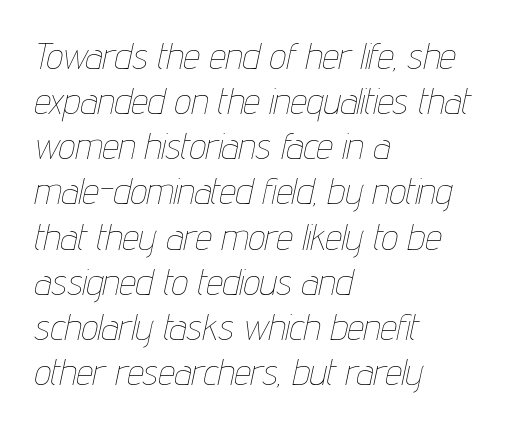
Q: Is the text bold? A: No.
Q: Is the text italic (slanted)? A: Yes, it leans right by about 12 degrees.
Q: Is the text underlined? A: No.
Q: How is the paragraph aligned? A: Left-aligned.
Q: Is the spacing between letters normal or unusually wide? A: Normal.
Q: Width (condensed, normal, or wide)? A: Condensed.
Q: Stroke contrast? A: Low.
Q: x-height? A: Medium.
Q: Monospaced? A: No.
